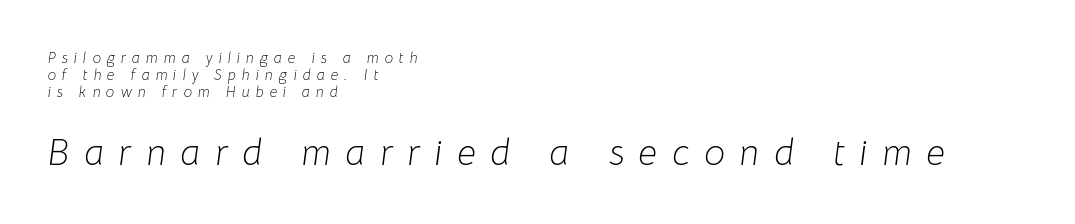
The image shows 37 px light type, italic (leaning right); set left-aligned, tight line spacing (1.14x), unusually wide letter spacing (+0.4 em), not underlined; the second (bottom) block is 2.47x larger; low stroke contrast and a medium x-height.
